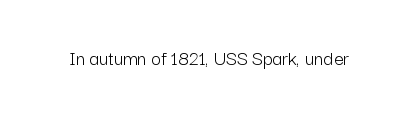
Q: Is the text bold? A: No.
Q: Is the text italic (slanted)? A: No, it is upright.
Q: Is the text underlined? A: No.
Q: Is the spacing between letters normal or unusually wide? A: Normal.
